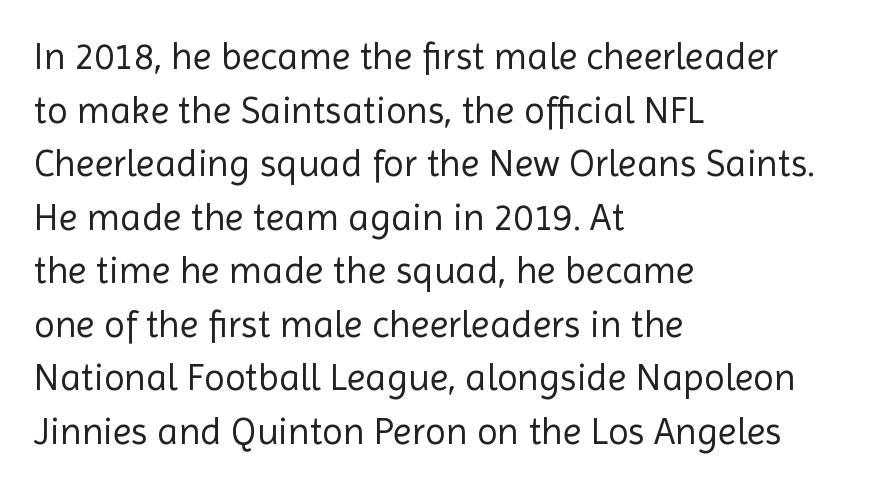
Q: Is the text bold? A: No.
Q: Is the text italic (slanted)? A: No, it is upright.
Q: Is the typeface a serif or a sans-serif typeface? A: Sans-serif.
Q: Is the text underlined? A: No.
Q: How is the paragraph aligned? A: Left-aligned.
Q: Is the spacing between letters normal or unusually wide? A: Normal.
Q: Is the spacing between lines tight, normal or loose? A: Normal.
Q: Width (condensed, normal, or wide)? A: Normal.
Q: x-height? A: Medium.
Q: Monospaced? A: No.
